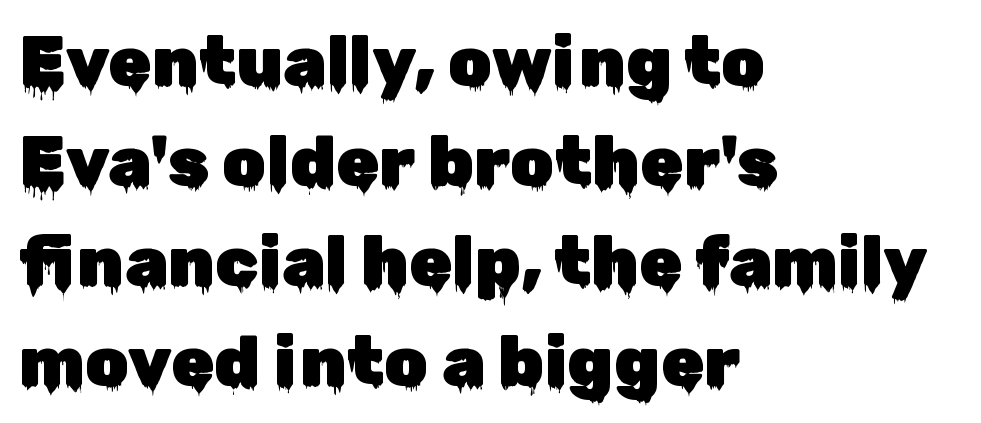
{"serif": "no", "italic": "no", "width": "normal", "stroke_contrast": "low", "x_height": "medium", "monospaced": "no", "underline": "no", "align": "left", "line_spacing": "normal", "line_spacing_ratio": 1.43, "letter_spacing": "normal", "letter_spacing_em": 0.0, "glyph_px": 70}
